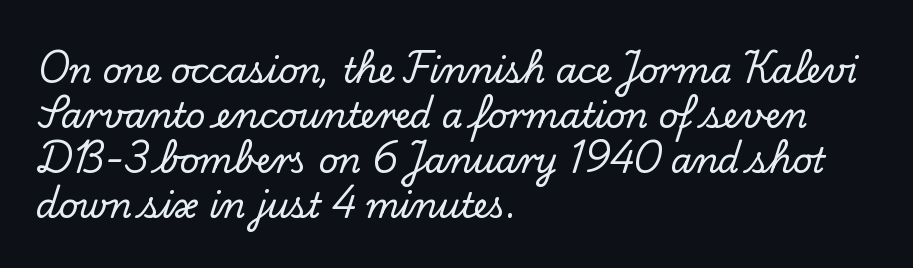
{"serif": "yes", "width": "normal", "stroke_contrast": "low", "x_height": "small", "monospaced": "no", "underline": "no", "align": "left", "line_spacing": "normal", "line_spacing_ratio": 1.32, "letter_spacing": "normal", "letter_spacing_em": 0.0, "glyph_px": 34}
